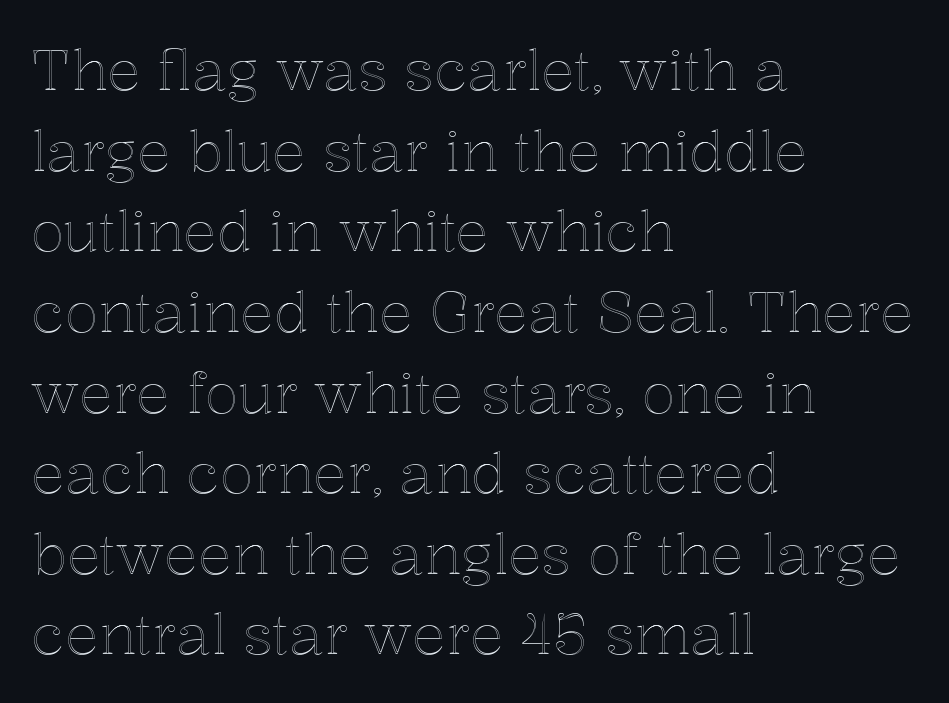
The image shows 56 px text type, upright; set left-aligned, normal line spacing (1.44x), normal letter spacing, not underlined; a medium x-height.
